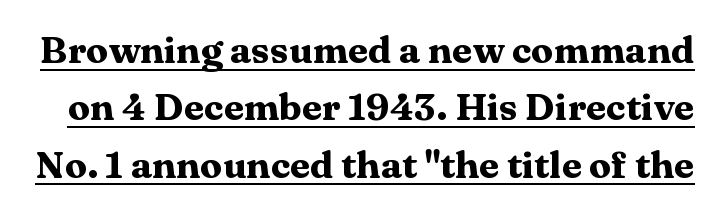
The image shows 37 px heavy, wide serif type, upright; set normal line spacing (1.55x), normal letter spacing, underlined; medium stroke contrast and a medium x-height.
